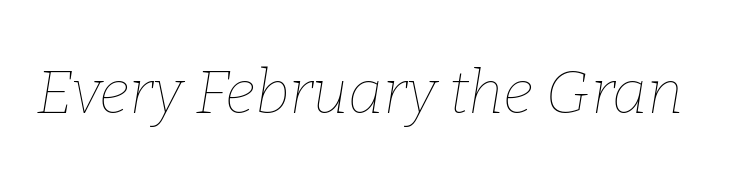
{"italic": "yes", "lean": "right", "slant_degrees": 9, "bold": "no", "weight": "thin", "width": "normal", "stroke_contrast": "low", "x_height": "medium", "monospaced": "no", "underline": "no", "letter_spacing": "normal", "letter_spacing_em": 0.0, "glyph_px": 61}
